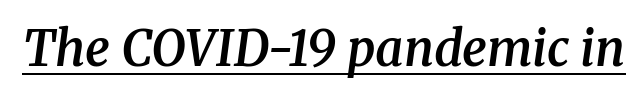
Q: Is the text bold? A: Semi-bold.
Q: Is the text italic (slanted)? A: Yes, it leans right by about 8 degrees.
Q: Is the typeface a serif or a sans-serif typeface? A: Serif.
Q: Is the text underlined? A: Yes.
Q: Is the spacing between letters normal or unusually wide? A: Normal.
Q: Width (condensed, normal, or wide)? A: Normal.
Q: Stroke contrast? A: Medium.
Q: x-height? A: Medium.
Q: Monospaced? A: No.
